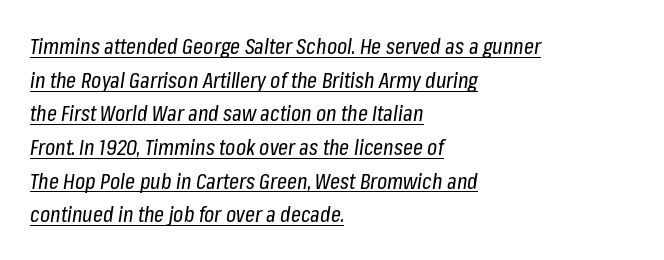
Successive baselines arrive at the customary interval. Notice how the passage keeps a crisp vertical edge on the left only. The face looks like a standard text weight, possibly lighter. Spacing between characters is what you'd get straight out of the box.
